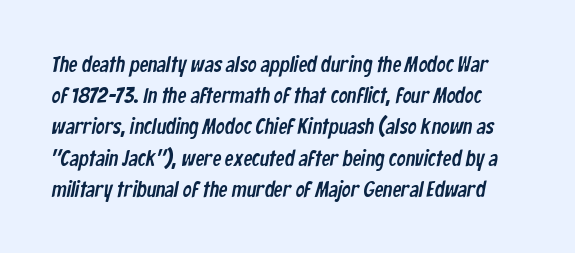
Each new line begins a customary step beneath the previous one. Each row of text sits above clean, open space. Letter spacing: default.
